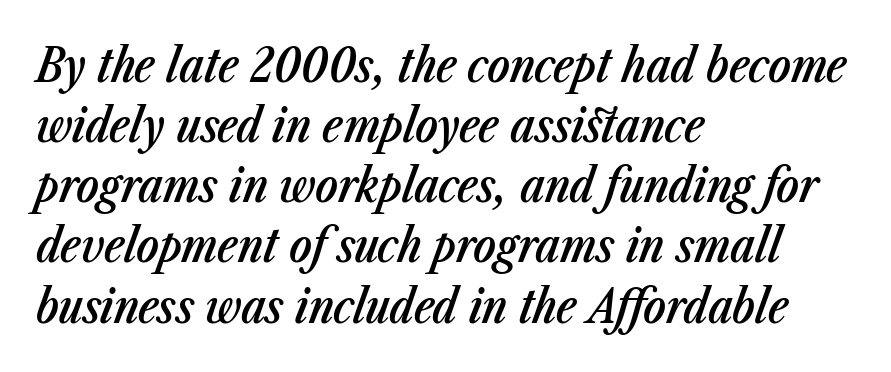
The image shows 47 px semibold, condensed type, italic (leaning right); set left-aligned, normal line spacing (1.28x), normal letter spacing, not underlined; low stroke contrast and a medium x-height.
